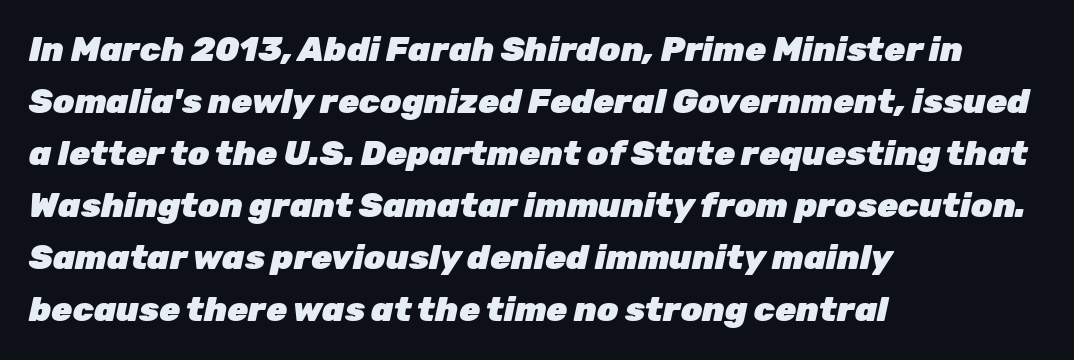
Q: Is the text bold? A: Yes.
Q: Is the text italic (slanted)? A: Yes, it leans right by about 12 degrees.
Q: Is the text underlined? A: No.
Q: How is the paragraph aligned? A: Left-aligned.
Q: Is the spacing between letters normal or unusually wide? A: Normal.
Q: Is the spacing between lines tight, normal or loose? A: Normal.
Q: Width (condensed, normal, or wide)? A: Normal.
Q: Stroke contrast? A: Low.
Q: x-height? A: Medium.
Q: Monospaced? A: No.
